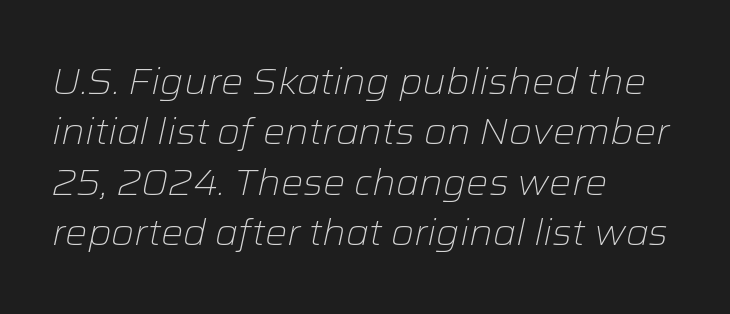
The image shows 37 px light type, italic (leaning right); set left-aligned, normal line spacing (1.36x), normal letter spacing, not underlined; low stroke contrast and a medium x-height.
